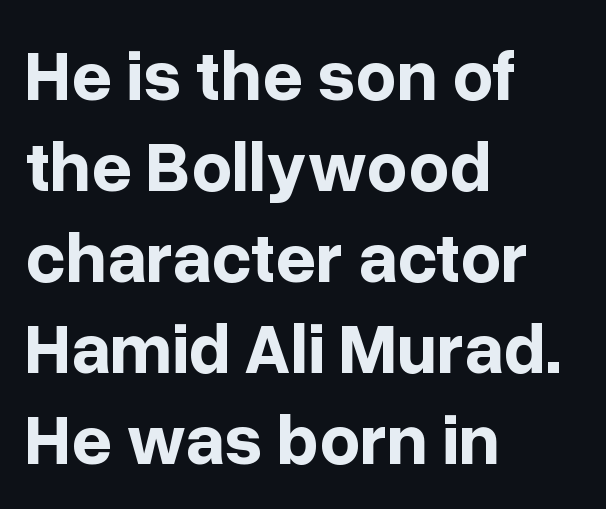
The image shows 71 px bold sans-serif type, upright; set left-aligned, normal line spacing (1.28x), normal letter spacing, not underlined; low stroke contrast and a medium x-height.
